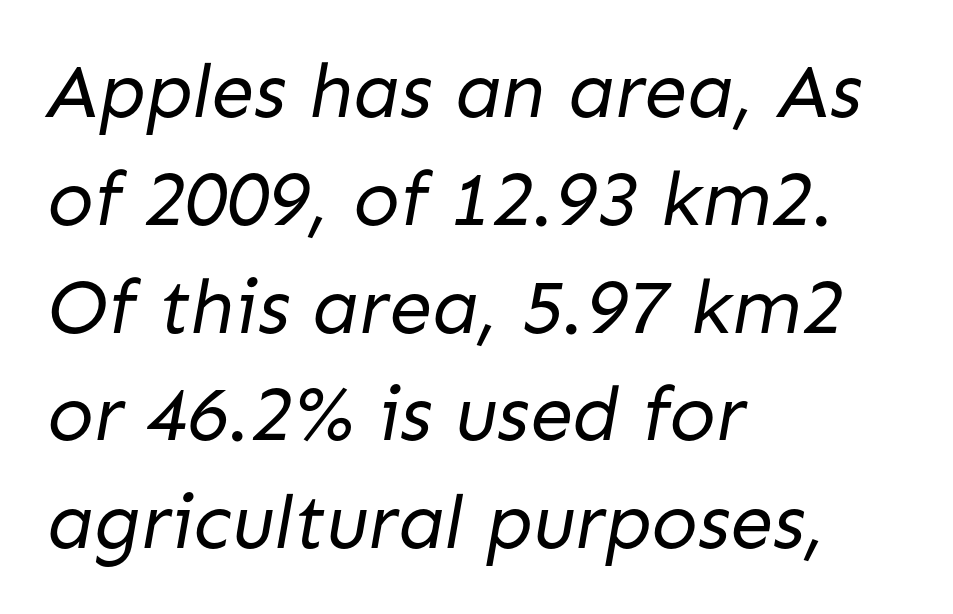
{"serif": "no", "bold": "no", "weight": "regular", "width": "normal", "stroke_contrast": "low", "x_height": "medium", "monospaced": "no", "underline": "no", "align": "left", "line_spacing": "normal", "line_spacing_ratio": 1.4, "letter_spacing": "normal", "letter_spacing_em": 0.0, "glyph_px": 77}
